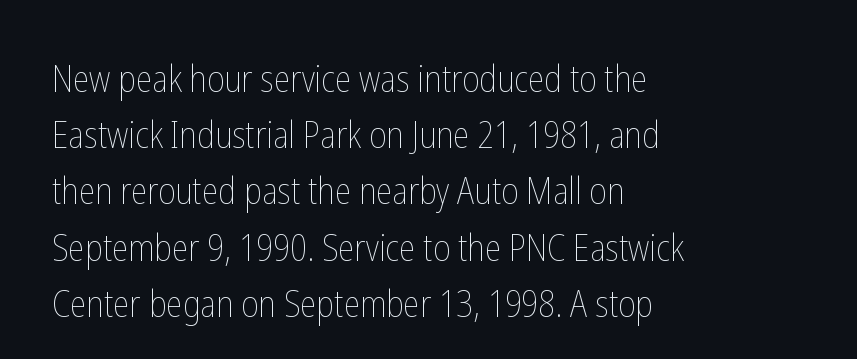
The image shows 37 px thin, condensed type, upright; set left-aligned, normal line spacing (1.52x), normal letter spacing, not underlined; low stroke contrast and a medium x-height.
